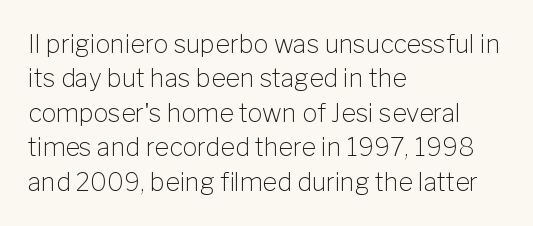
Spacing between characters is what you'd get straight out of the box. The passage shown is not underscored anywhere. The lines in this sample share a left origin and differ only in where they stop. The lines sit at an ordinary, default distance from one another. Is the type heavy? It reads as light-to-regular instead.
